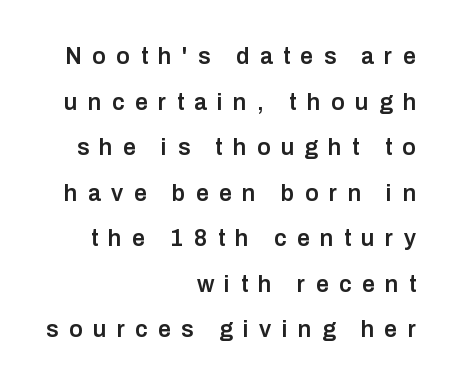
Q: Is the text bold? A: Semi-bold.
Q: Is the text italic (slanted)? A: No, it is upright.
Q: Is the text underlined? A: No.
Q: How is the paragraph aligned? A: Right-aligned.
Q: Is the spacing between letters normal or unusually wide? A: Unusually wide.
Q: Is the spacing between lines tight, normal or loose? A: Loose.
